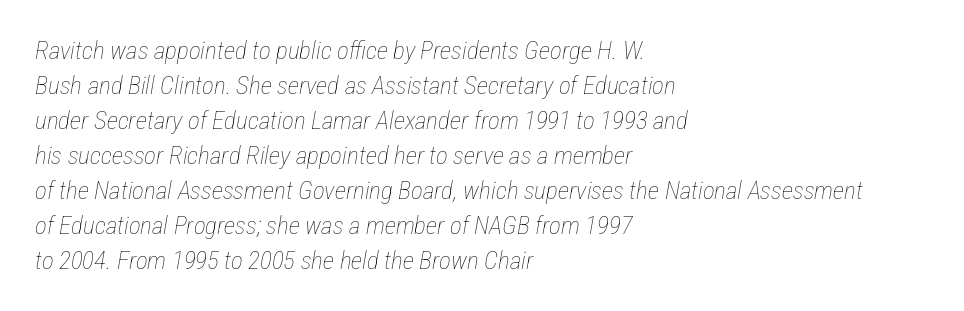
The letters sit at their default tracking, neither squeezed nor spread. The passage is arranged the way most books set body copy — flush left. Stems and bowls with no extra thickness — not bold. Vertical spacing — default.
